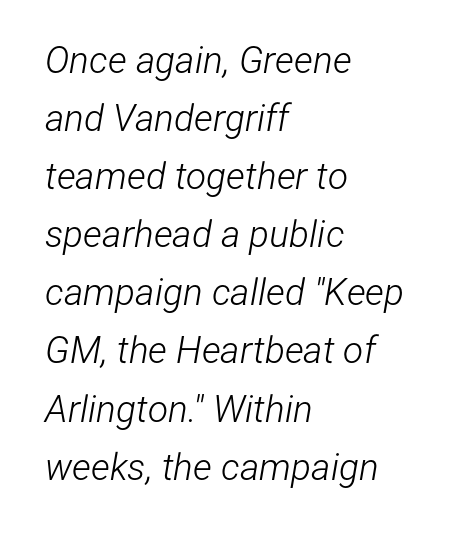
Q: Is the text bold? A: No.
Q: Is the text italic (slanted)? A: Yes, it leans right by about 12 degrees.
Q: Is the text underlined? A: No.
Q: How is the paragraph aligned? A: Left-aligned.
Q: Is the spacing between letters normal or unusually wide? A: Normal.
Q: Is the spacing between lines tight, normal or loose? A: Normal.
Q: Width (condensed, normal, or wide)? A: Condensed.
Q: Stroke contrast? A: Low.
Q: x-height? A: Medium.
Q: Monospaced? A: No.
